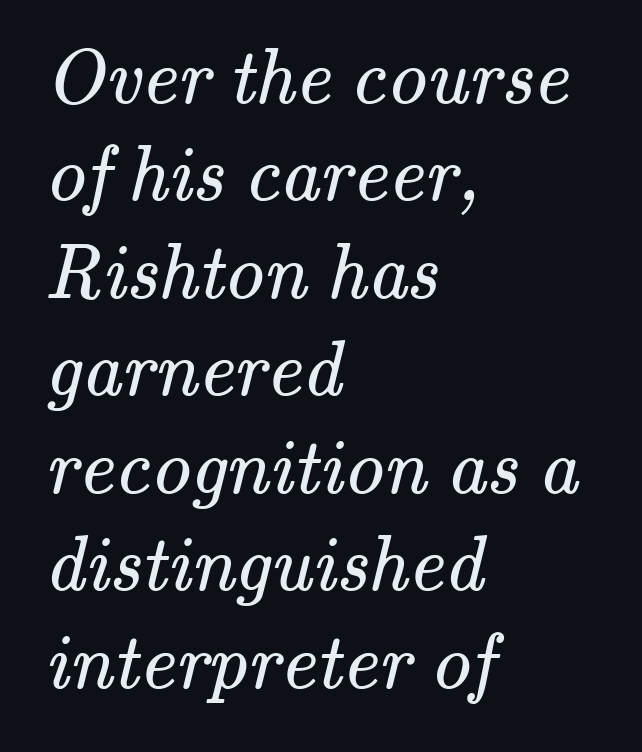
The image shows 78 px regular-weight serif type; set left-aligned, normal line spacing (1.25x), normal letter spacing, not underlined; medium stroke contrast and a small x-height.
